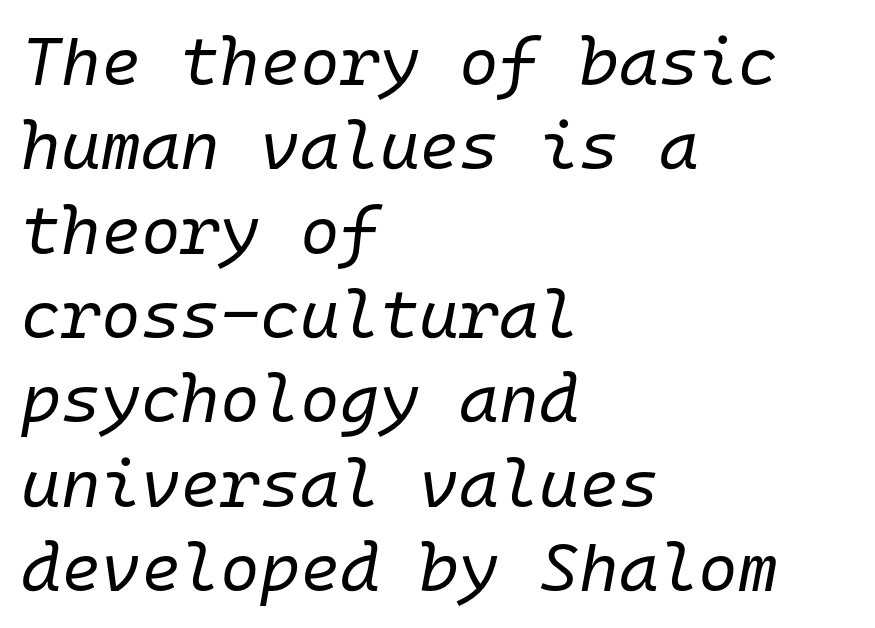
The strip under each line holds only bare page. Fixed-width glyphs throughout — classic coding-font behaviour. No chunkiness to these letters — they're not bold. Alignment: flush left. In terms of letterspacing, this is plain default setting.
